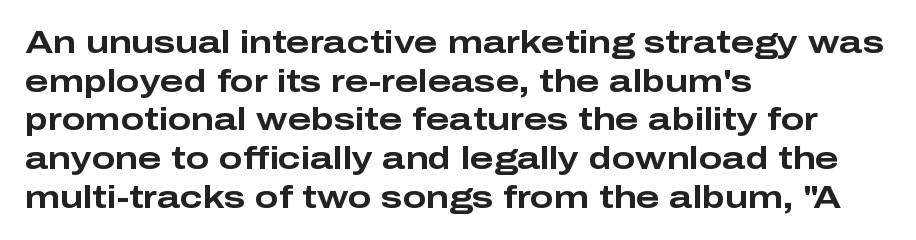
Q: Is the text bold? A: Yes.
Q: Is the text italic (slanted)? A: No, it is upright.
Q: Is the typeface a serif or a sans-serif typeface? A: Sans-serif.
Q: Is the text underlined? A: No.
Q: How is the paragraph aligned? A: Left-aligned.
Q: Is the spacing between letters normal or unusually wide? A: Normal.
Q: Is the spacing between lines tight, normal or loose? A: Normal.
Q: Width (condensed, normal, or wide)? A: Wide.
Q: Stroke contrast? A: Low.
Q: x-height? A: Medium.
Q: Monospaced? A: No.
